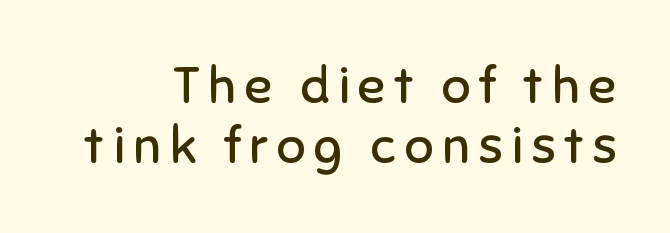
The axis of the letterforms is exactly vertical. This sample uses a sans-serif face. No word sits above an underline. Looks like regular typesetting: each glyph gets only the width it needs. Each stroke keeps to a modest, everyday thickness or less.
